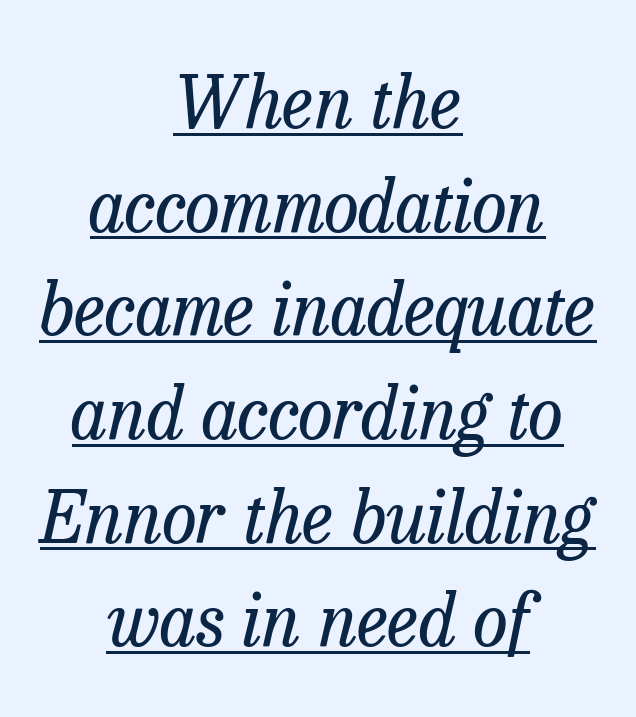
Leftover space on each line is divided equally before and after the words. The line-height multiplier appears to be the usual default. Is this a fixed-width face? No — the glyphs have proportional, varying widths. Little horizontal feet cap the strokes, marking this as serif type. The lettering tilts uniformly, giving the passage an italic look.
